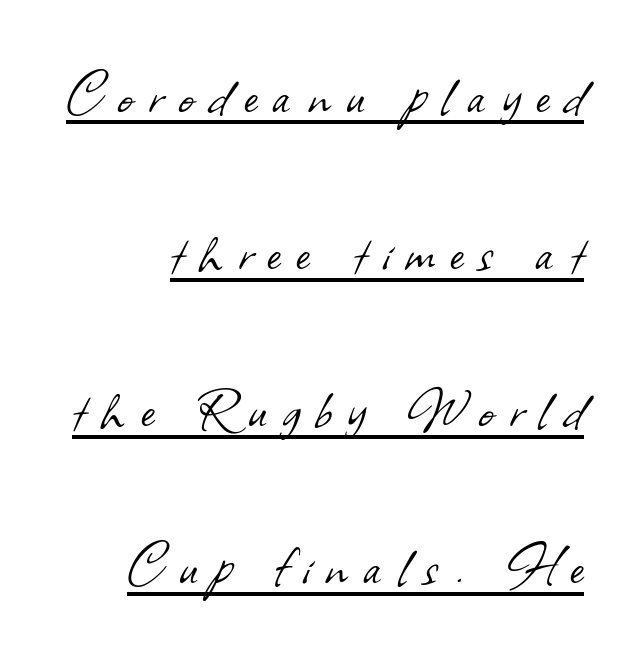
The image shows 66 px light sans-serif type; set right-aligned, loose line spacing (2.38x), unusually wide letter spacing (+0.24 em), underlined; low stroke contrast and a small x-height.
